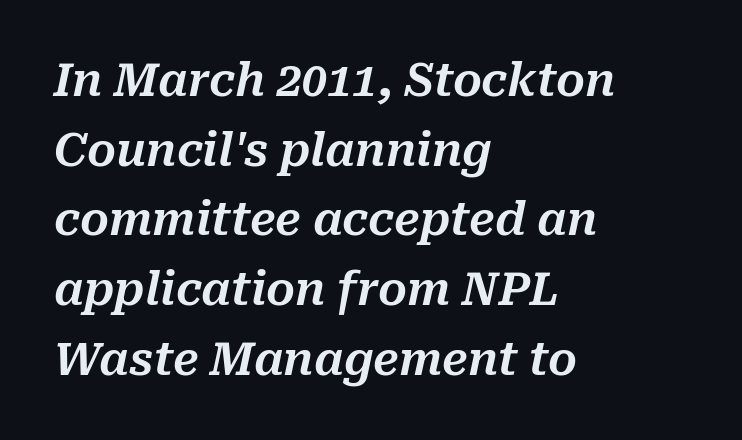
Whoever set this chose a conventional vertical rhythm. This sample uses an oblique cut, with every glyph tilted off the vertical. Observe the ordinary spacing: letters are neighbours, not strangers. A bare baseline throughout the passage. These lines are rendered in a variable-pitch font.
